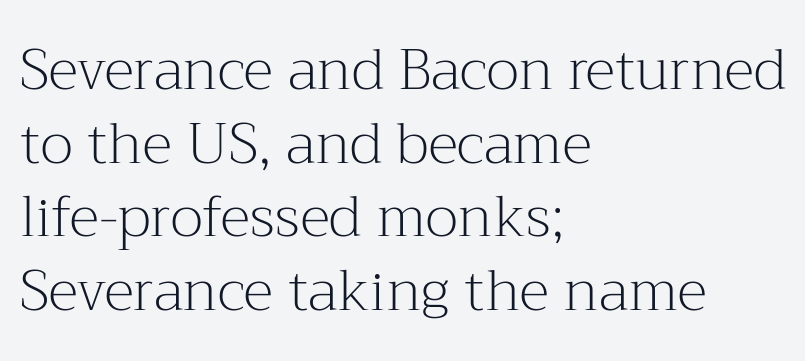
{"serif": "yes", "italic": "no", "bold": "no", "weight": "light", "width": "normal", "stroke_contrast": "medium", "x_height": "medium", "monospaced": "no", "underline": "no", "align": "left", "line_spacing": "normal", "line_spacing_ratio": 1.29, "letter_spacing": "normal", "letter_spacing_em": 0.0, "glyph_px": 57}
